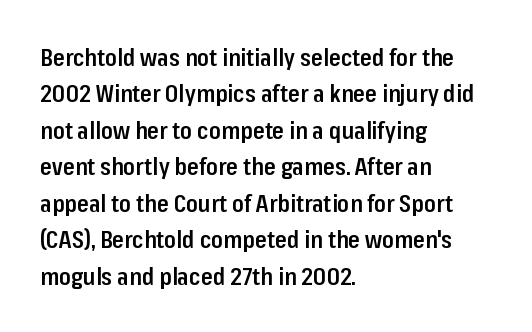
These lines keep a tight, regular rhythm from letter to letter. The foot of each line stays bare and open. The rag falls on the right side of this text block. The designer left line spacing at the default.
